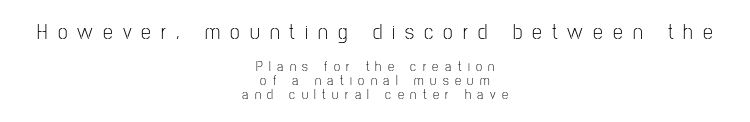
The rag falls on both sides of this text block equally. Type without underlining. These glyphs show unthickened strokes, regular width or finer. Whoever set this chose condensed vertical rhythm over breathing room. Characters follow at a spacing far wider than the type designer built in.
